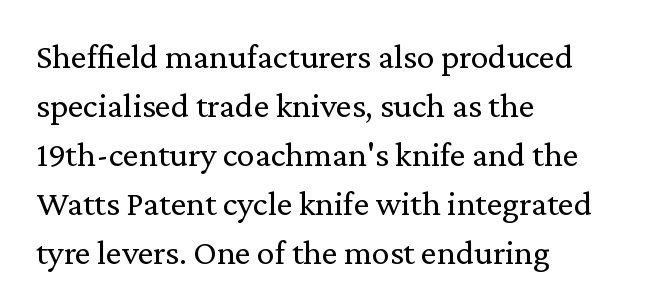
The image shows 35 px regular-weight serif type, upright; set left-aligned, normal line spacing (1.4x), normal letter spacing, not underlined; medium stroke contrast and a medium x-height.
